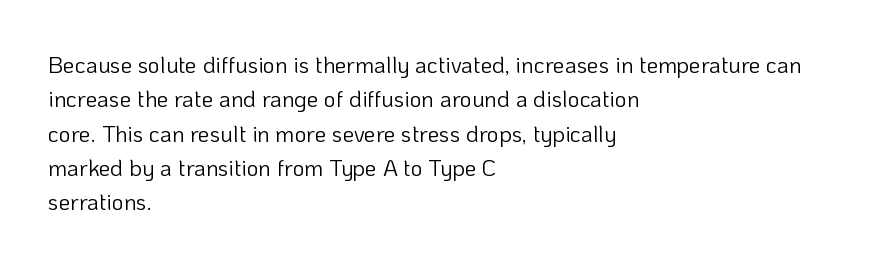
The vertical gap from one line to the next is medium. These lines were composed using upright roman letters. Horizontal alignment here is leftward, the default for most running prose. The gaps between neighbouring characters are ordinary and unremarkable. Weight: regular or lighter.
